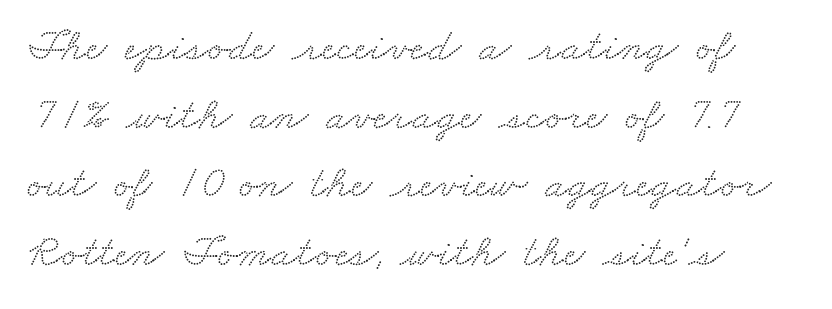
The image shows 46 px wide serif type; set left-aligned, normal line spacing (1.49x), normal letter spacing, not underlined; low stroke contrast and a small x-height.
